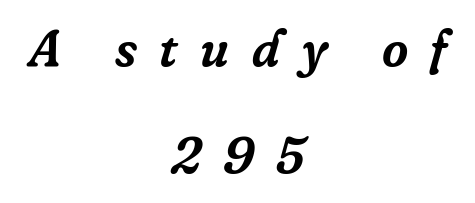
Q: Is the text italic (slanted)? A: Yes, it leans right by about 16 degrees.
Q: Is the typeface a serif or a sans-serif typeface? A: Serif.
Q: Is the text underlined? A: No.
Q: How is the paragraph aligned? A: Centered.
Q: Is the spacing between letters normal or unusually wide? A: Unusually wide.
Q: Is the spacing between lines tight, normal or loose? A: Loose.
Q: Width (condensed, normal, or wide)? A: Normal.
Q: Stroke contrast? A: Low.
Q: x-height? A: Medium.
Q: Monospaced? A: No.
